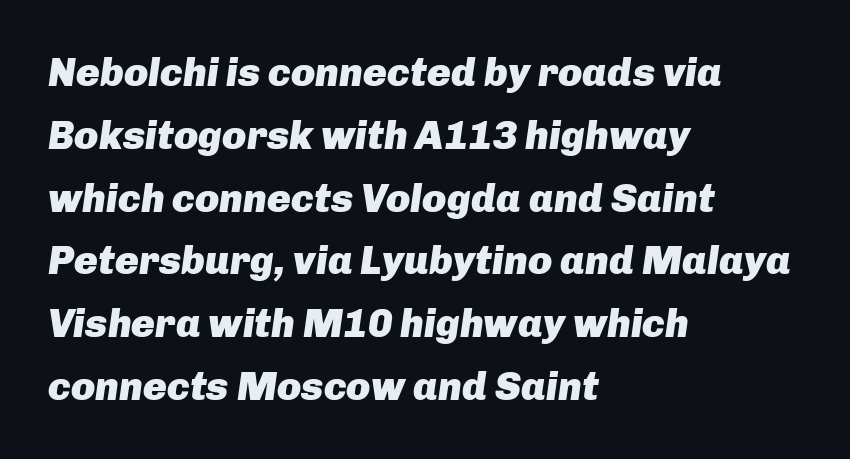
The image shows 40 px heavy type, italic (leaning right); set left-aligned, normal line spacing (1.57x), normal letter spacing, not underlined; low stroke contrast and a medium x-height.
